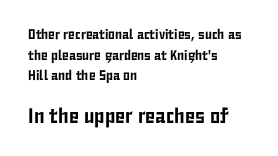
Typesetter's note — lower block bumped up in size, upper block left smaller. Evenly set lines give the paragraph a standard silhouette. What stands out about the letter spacing? Nothing — it is the standard amount. Compared with a centered layout, this one pins lines to the left instead.
